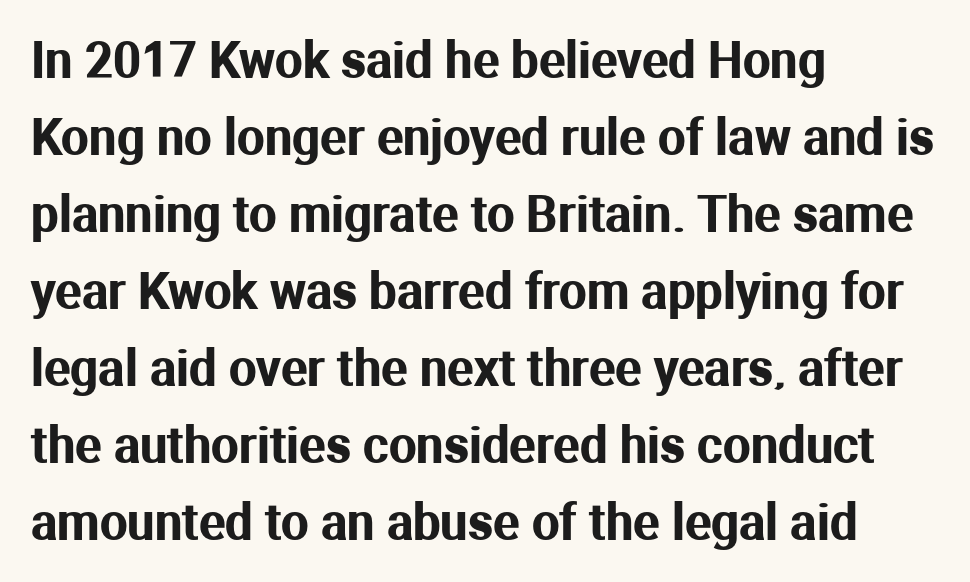
The image shows 49 px sans-serif type, upright; set left-aligned, normal line spacing (1.57x), normal letter spacing, not underlined; medium stroke contrast and a medium x-height.
